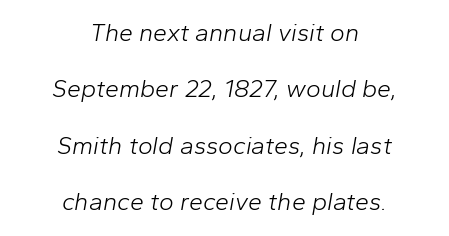
Both edges are ragged and mirror each other, which tells us the setting is centered. The lines are spread far apart with generous leading. Is this a heavy cut? Hardly; it is regular or lighter. Lines of text with bare space underneath. The face used here has a pronounced slope to its letters.
